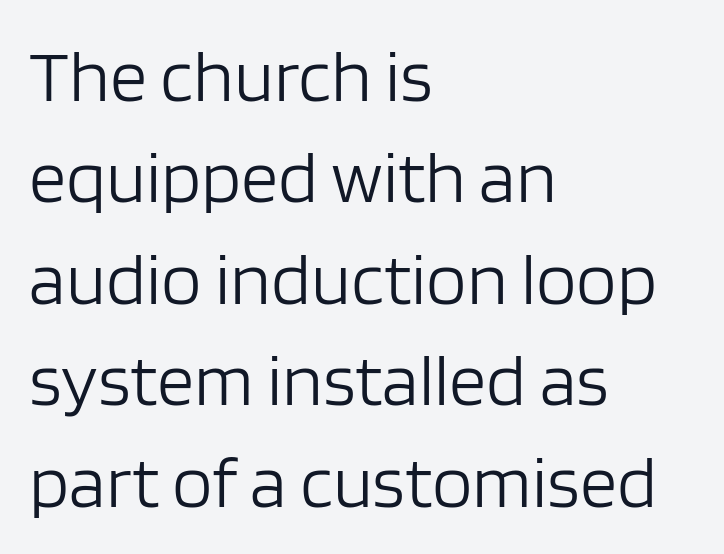
Q: Is the text bold? A: No.
Q: Is the text italic (slanted)? A: No, it is upright.
Q: Is the typeface a serif or a sans-serif typeface? A: Sans-serif.
Q: Is the text underlined? A: No.
Q: How is the paragraph aligned? A: Left-aligned.
Q: Is the spacing between letters normal or unusually wide? A: Normal.
Q: Is the spacing between lines tight, normal or loose? A: Normal.
Q: Width (condensed, normal, or wide)? A: Normal.
Q: Stroke contrast? A: Low.
Q: x-height? A: Large.
Q: Monospaced? A: No.
